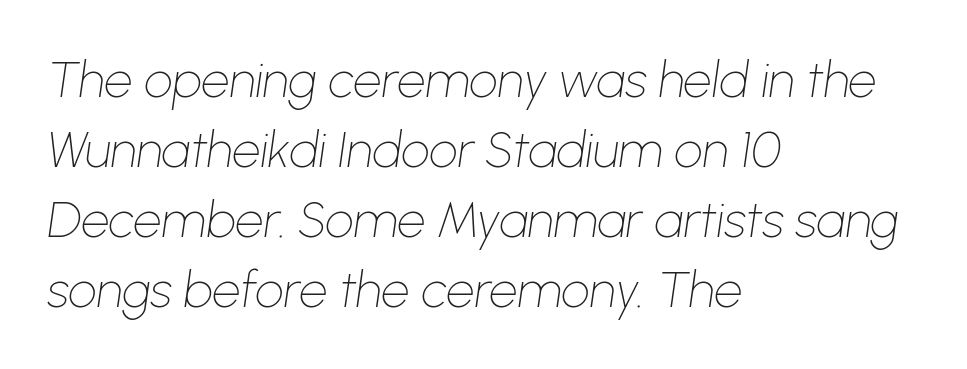
{"italic": "yes", "lean": "right", "slant_degrees": 8, "bold": "no", "weight": "thin", "width": "normal", "stroke_contrast": "low", "x_height": "medium", "monospaced": "no", "underline": "no", "align": "left", "line_spacing": "normal", "line_spacing_ratio": 1.4, "letter_spacing": "normal", "letter_spacing_em": 0.0, "glyph_px": 50}
